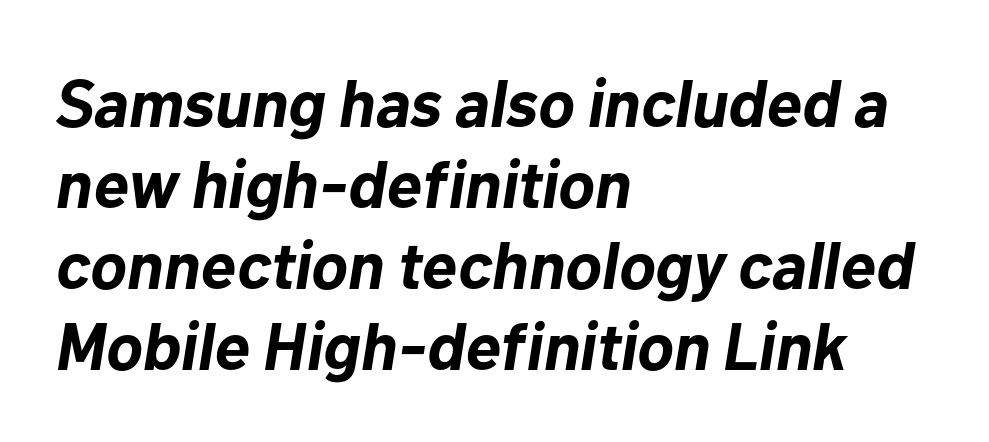
The image shows 67 px bold type, italic (leaning right); set left-aligned, line spacing 1.21x, normal letter spacing, not underlined; low stroke contrast and a medium x-height.
